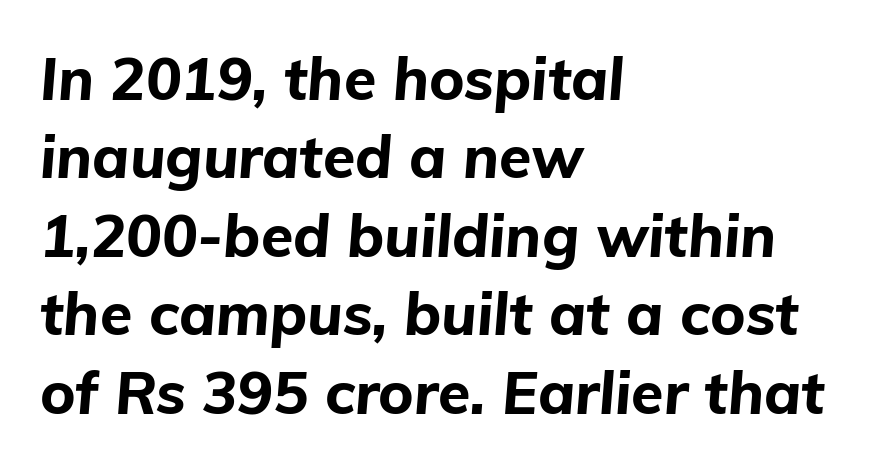
Q: Is the text bold? A: Yes.
Q: Is the text italic (slanted)? A: Yes, it leans right by about 5 degrees.
Q: Is the text underlined? A: No.
Q: How is the paragraph aligned? A: Left-aligned.
Q: Is the spacing between letters normal or unusually wide? A: Normal.
Q: Is the spacing between lines tight, normal or loose? A: Normal.
Q: Width (condensed, normal, or wide)? A: Normal.
Q: Stroke contrast? A: Low.
Q: x-height? A: Medium.
Q: Monospaced? A: No.
